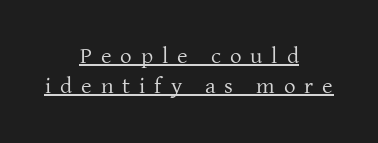
The image shows 23 px text type, upright; set centered, normal line spacing (1.3x), unusually wide letter spacing (+0.39 em), underlined.
